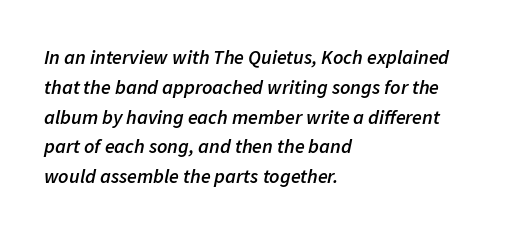
Q: Is the text bold? A: Semi-bold.
Q: Is the text italic (slanted)? A: Yes, it leans right by about 11 degrees.
Q: Is the text underlined? A: No.
Q: How is the paragraph aligned? A: Left-aligned.
Q: Is the spacing between letters normal or unusually wide? A: Normal.
Q: Is the spacing between lines tight, normal or loose? A: Normal.
